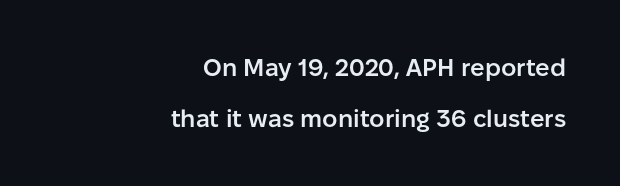
Q: Is the text bold? A: Semi-bold.
Q: Is the text italic (slanted)? A: No, it is upright.
Q: Is the text underlined? A: No.
Q: How is the paragraph aligned? A: Right-aligned.
Q: Is the spacing between letters normal or unusually wide? A: Normal.
Q: Is the spacing between lines tight, normal or loose? A: Loose.
